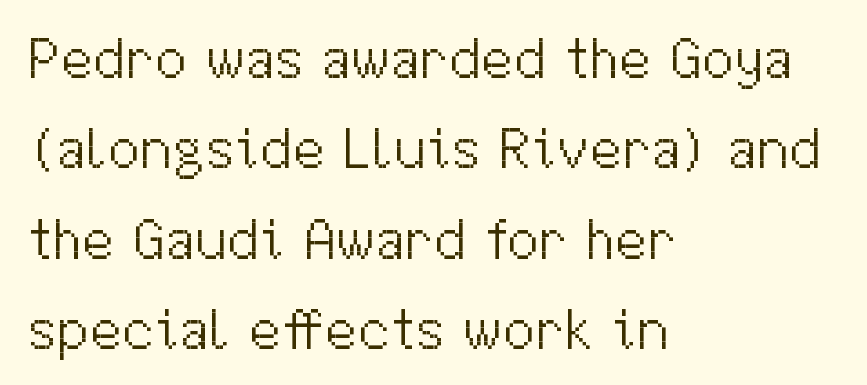
Q: Is the text bold? A: No.
Q: Is the text italic (slanted)? A: No, it is upright.
Q: Is the typeface a serif or a sans-serif typeface? A: Sans-serif.
Q: Is the text underlined? A: No.
Q: How is the paragraph aligned? A: Left-aligned.
Q: Is the spacing between letters normal or unusually wide? A: Normal.
Q: Is the spacing between lines tight, normal or loose? A: Normal.
Q: Width (condensed, normal, or wide)? A: Normal.
Q: Stroke contrast? A: Medium.
Q: x-height? A: Medium.
Q: Monospaced? A: No.
